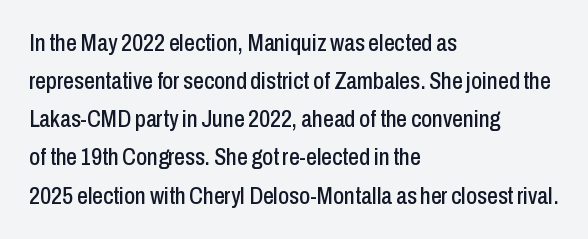
Q: Is the text italic (slanted)? A: No, it is upright.
Q: Is the text underlined? A: No.
Q: How is the paragraph aligned? A: Left-aligned.
Q: Is the spacing between letters normal or unusually wide? A: Normal.
Q: Is the spacing between lines tight, normal or loose? A: Normal.
